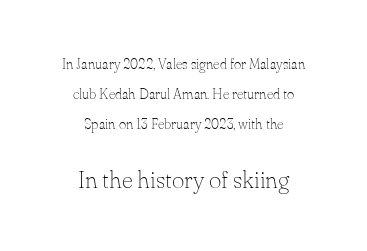
The image shows 24 px text type, upright; set centered, loose line spacing (2.15x), normal letter spacing, not underlined; the second (bottom) block is 1.71x larger.
